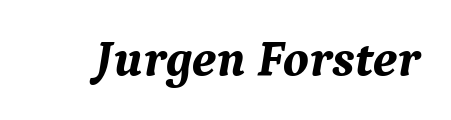
Q: Is the text bold? A: Yes.
Q: Is the text italic (slanted)? A: Yes, it leans right by about 9 degrees.
Q: Is the typeface a serif or a sans-serif typeface? A: Serif.
Q: Is the text underlined? A: No.
Q: Is the spacing between letters normal or unusually wide? A: Normal.
Q: Width (condensed, normal, or wide)? A: Normal.
Q: Stroke contrast? A: Medium.
Q: x-height? A: Medium.
Q: Monospaced? A: No.
